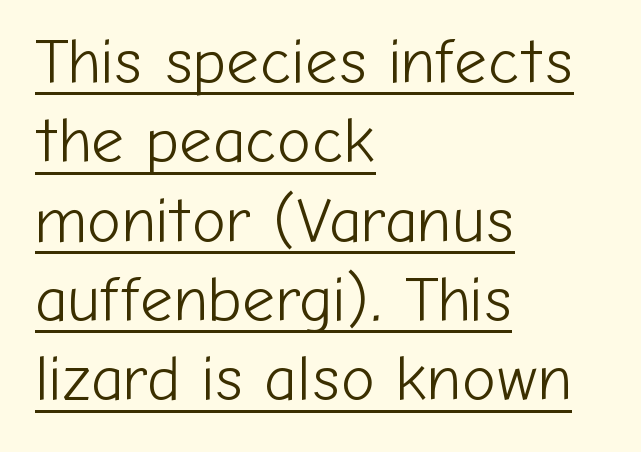
The image shows 64 px light sans-serif type, upright; set left-aligned, line spacing 1.24x, normal letter spacing, underlined; low stroke contrast and a medium x-height.
